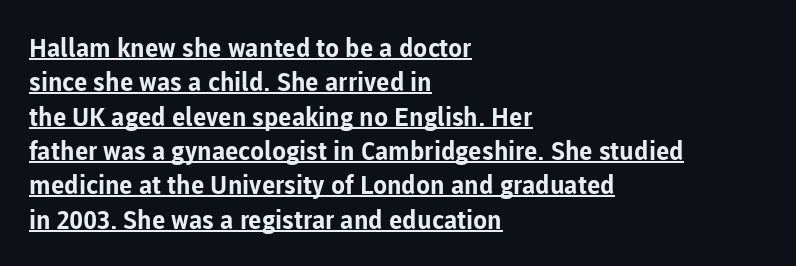
Q: Is the text bold? A: Yes.
Q: Is the text italic (slanted)? A: No, it is upright.
Q: Is the text underlined? A: Yes.
Q: How is the paragraph aligned? A: Left-aligned.
Q: Is the spacing between letters normal or unusually wide? A: Normal.
Q: Is the spacing between lines tight, normal or loose? A: Normal.
